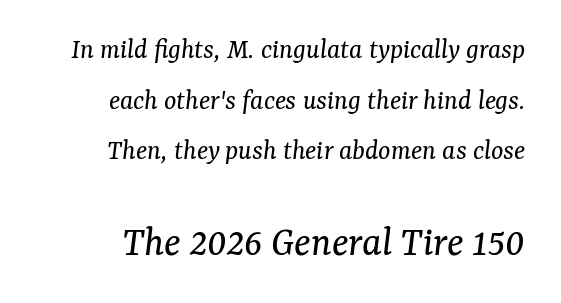
{"serif": "yes", "italic": "yes", "lean": "right", "slant_degrees": 7, "bold": "no", "weight": "regular", "width": "normal", "stroke_contrast": "medium", "x_height": "medium", "monospaced": "no", "underline": "no", "line_spacing_ratio": 1.75, "letter_spacing": "normal", "letter_spacing_em": 0.0, "larger_block": "second", "size_ratio": 1.48, "glyph_px": 43}
